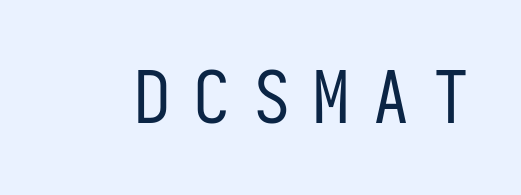
Letters rest on an invisible, unmarked baseline. Is the type heavy? It reads as light-to-regular instead. Spacing verdict: monospaced, one width for all characters. These lines have a slow, spaced-out rhythm from letter to letter. The passage shown is typeset with a sans-serif family. Posture: vertical.
